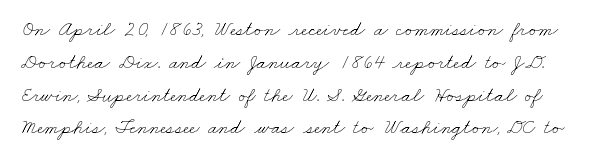
{"bold": "no", "underline": "no", "line_spacing": "normal", "line_spacing_ratio": 1.56, "letter_spacing": "normal", "letter_spacing_em": 0.0, "glyph_px": 21}
